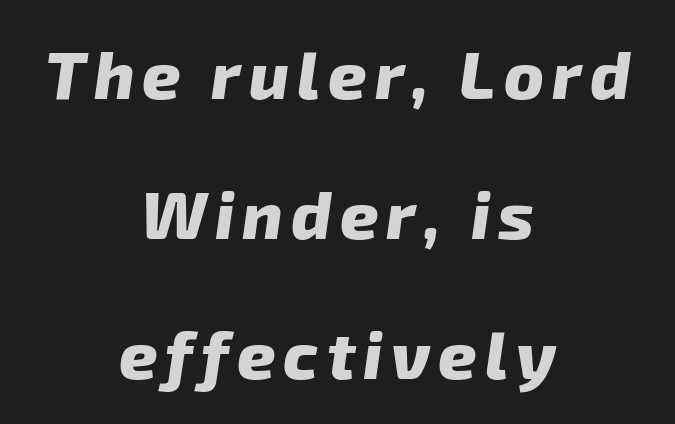
{"serif": "no", "bold": "yes", "weight": "heavy", "width": "normal", "stroke_contrast": "low", "x_height": "medium", "monospaced": "no", "underline": "no", "align": "center", "line_spacing": "loose", "line_spacing_ratio": 2.09, "glyph_px": 67}
